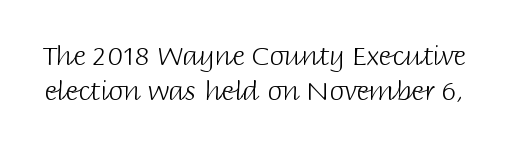
{"italic": "no", "bold": "no", "underline": "no", "line_spacing": "normal", "line_spacing_ratio": 1.31, "letter_spacing": "normal", "letter_spacing_em": 0.0, "glyph_px": 27}
